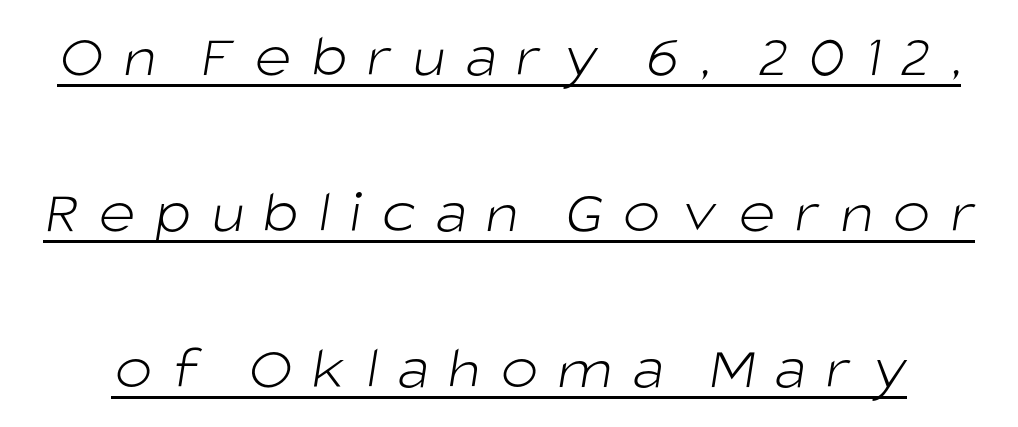
{"serif": "no", "bold": "no", "weight": "light", "width": "normal", "stroke_contrast": "low", "x_height": "large", "monospaced": "no", "underline": "yes", "line_spacing": "loose", "line_spacing_ratio": 2.48, "letter_spacing": "wide", "letter_spacing_em": 0.32, "glyph_px": 63}
